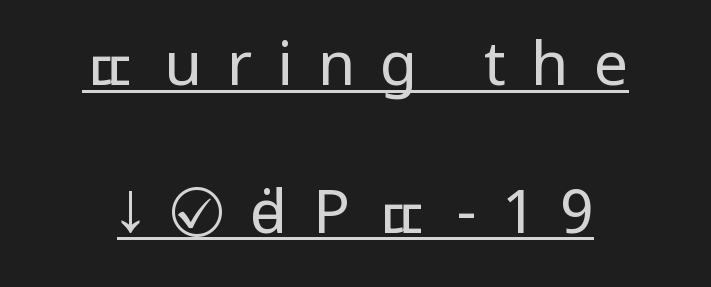
The image shows 61 px regular-weight, condensed sans-serif type, upright; set centered, loose line spacing (2.42x), unusually wide letter spacing (+0.41 em), underlined; low stroke contrast and a large x-height.
